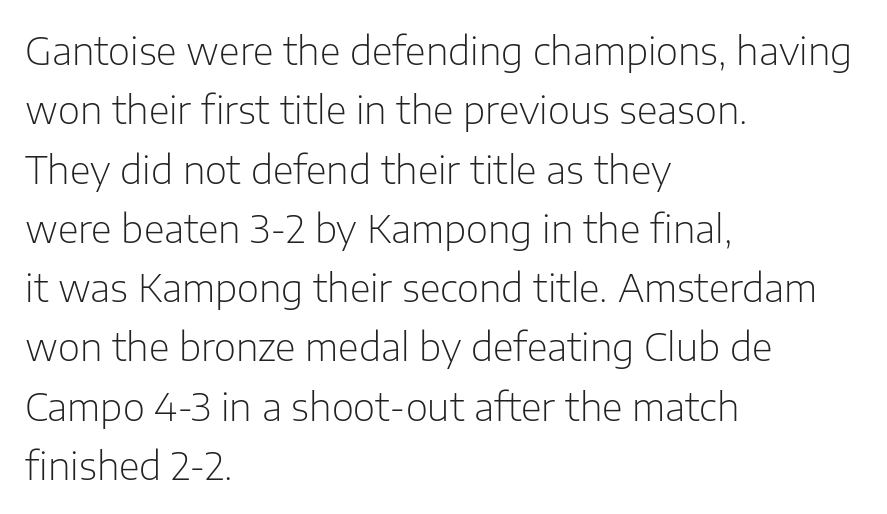
The image shows 38 px light sans-serif type, upright; set left-aligned, normal line spacing (1.56x), normal letter spacing, not underlined; low stroke contrast and a medium x-height.
